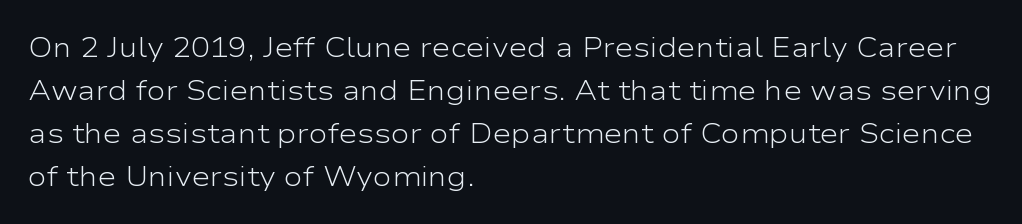
{"serif": "no", "italic": "no", "bold": "no", "weight": "light", "width": "wide", "stroke_contrast": "low", "x_height": "medium", "monospaced": "no", "underline": "no", "align": "left", "line_spacing": "normal", "line_spacing_ratio": 1.53, "letter_spacing": "normal", "letter_spacing_em": 0.0, "glyph_px": 28}
